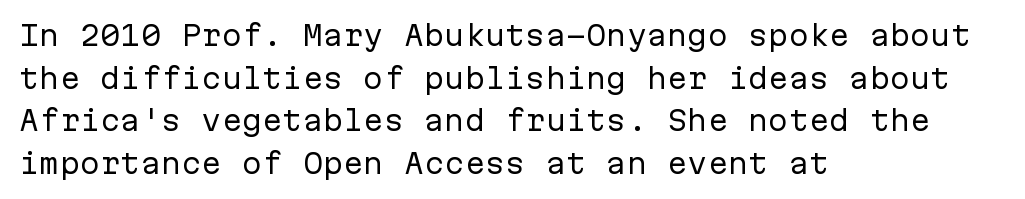
Q: Is the text bold? A: No.
Q: Is the text italic (slanted)? A: No, it is upright.
Q: Is the text underlined? A: No.
Q: How is the paragraph aligned? A: Left-aligned.
Q: Is the spacing between letters normal or unusually wide? A: Normal.
Q: Is the spacing between lines tight, normal or loose? A: Normal.
